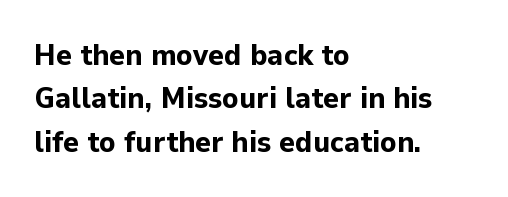
Q: Is the text bold? A: Yes.
Q: Is the text italic (slanted)? A: No, it is upright.
Q: Is the typeface a serif or a sans-serif typeface? A: Sans-serif.
Q: Is the text underlined? A: No.
Q: How is the paragraph aligned? A: Left-aligned.
Q: Is the spacing between letters normal or unusually wide? A: Normal.
Q: Is the spacing between lines tight, normal or loose? A: Normal.
Q: Width (condensed, normal, or wide)? A: Normal.
Q: Stroke contrast? A: Low.
Q: x-height? A: Medium.
Q: Monospaced? A: No.
